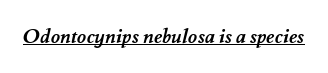
The image shows 20 px bold type; set normal letter spacing, underlined.
